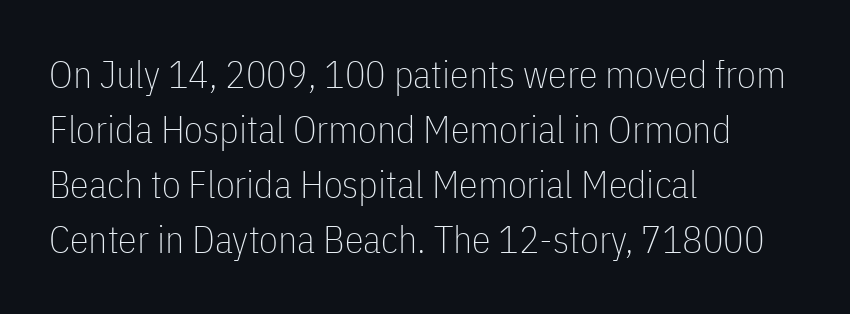
{"serif": "no", "italic": "no", "bold": "no", "weight": "thin", "width": "condensed", "stroke_contrast": "low", "x_height": "medium", "monospaced": "no", "underline": "no", "align": "left", "line_spacing": "normal", "line_spacing_ratio": 1.45, "letter_spacing": "normal", "letter_spacing_em": 0.0, "glyph_px": 38}
